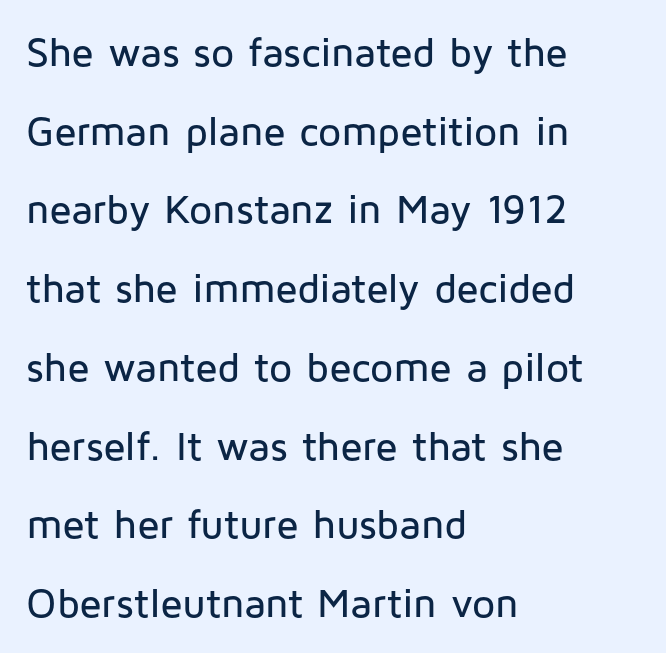
The image shows 41 px sans-serif type, upright; set left-aligned, loose line spacing (1.92x), normal letter spacing, not underlined; low stroke contrast and a medium x-height.
